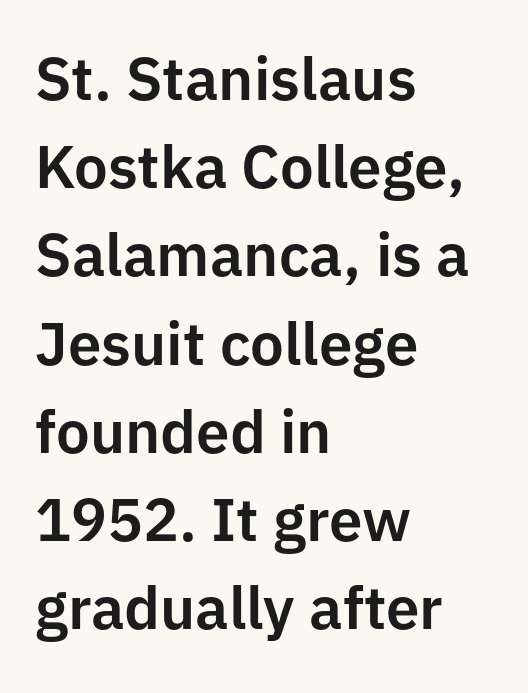
Q: Is the text italic (slanted)? A: No, it is upright.
Q: Is the typeface a serif or a sans-serif typeface? A: Sans-serif.
Q: Is the text underlined? A: No.
Q: How is the paragraph aligned? A: Left-aligned.
Q: Is the spacing between letters normal or unusually wide? A: Normal.
Q: Is the spacing between lines tight, normal or loose? A: Normal.
Q: Width (condensed, normal, or wide)? A: Normal.
Q: Stroke contrast? A: Low.
Q: x-height? A: Medium.
Q: Monospaced? A: No.
